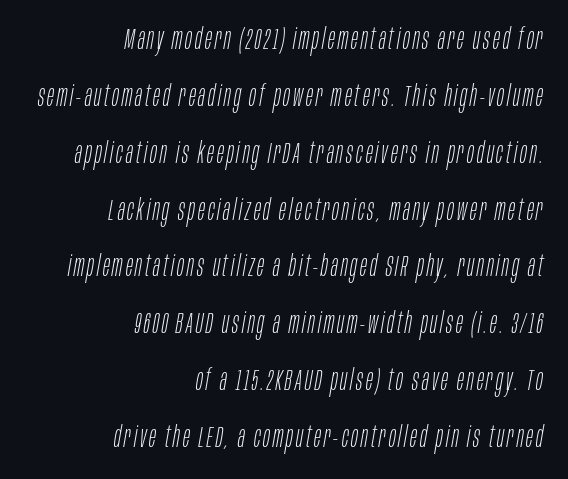
The letters advance in unequal steps, a hallmark of proportional type. The zone under the glyphs is completely vacant. No heavy texture on the line: the type isn't bold. Compared with typical paragraphs, the rows here are farther apart. These lines are set flush right with a ragged left edge. Would a proofreader flag this as italicized? Yes.
